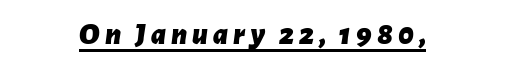
Q: Is the text bold? A: Yes.
Q: Is the text italic (slanted)? A: Yes, it leans right by about 7 degrees.
Q: Is the text underlined? A: Yes.
Q: How is the paragraph aligned? A: Centered.
Q: Width (condensed, normal, or wide)? A: Normal.
Q: Stroke contrast? A: Low.
Q: x-height? A: Medium.
Q: Monospaced? A: No.
